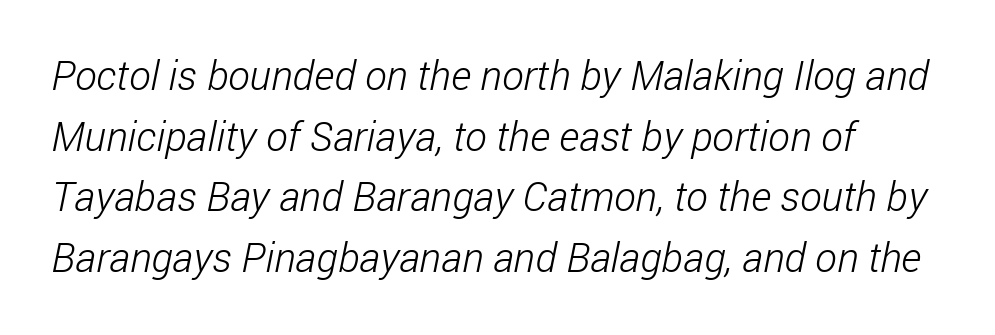
Q: Is the text bold? A: No.
Q: Is the typeface a serif or a sans-serif typeface? A: Sans-serif.
Q: Is the text underlined? A: No.
Q: Is the spacing between letters normal or unusually wide? A: Normal.
Q: Is the spacing between lines tight, normal or loose? A: Normal.
Q: Width (condensed, normal, or wide)? A: Condensed.
Q: Stroke contrast? A: Low.
Q: x-height? A: Medium.
Q: Monospaced? A: No.
